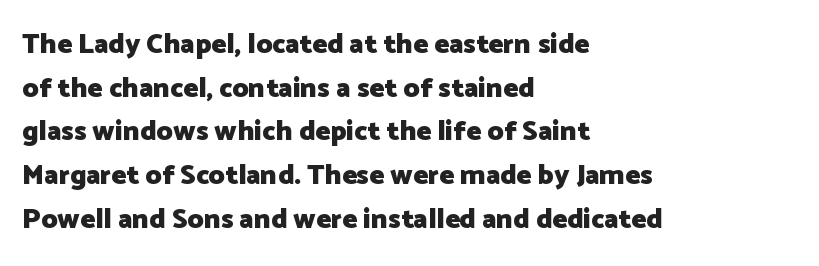
Style check: upright. Is this a fixed-width face? No — the glyphs have proportional, varying widths. These lines are set flush left with a ragged right edge. The space beneath each line is pristine and unruled. Set as a true bold cut, around the 700 mark.
